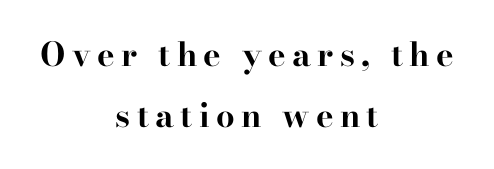
Q: Is the text bold? A: Yes.
Q: Is the text italic (slanted)? A: No, it is upright.
Q: Is the typeface a serif or a sans-serif typeface? A: Serif.
Q: Is the text underlined? A: No.
Q: How is the paragraph aligned? A: Centered.
Q: Width (condensed, normal, or wide)? A: Wide.
Q: Stroke contrast? A: High.
Q: x-height? A: Small.
Q: Monospaced? A: No.
